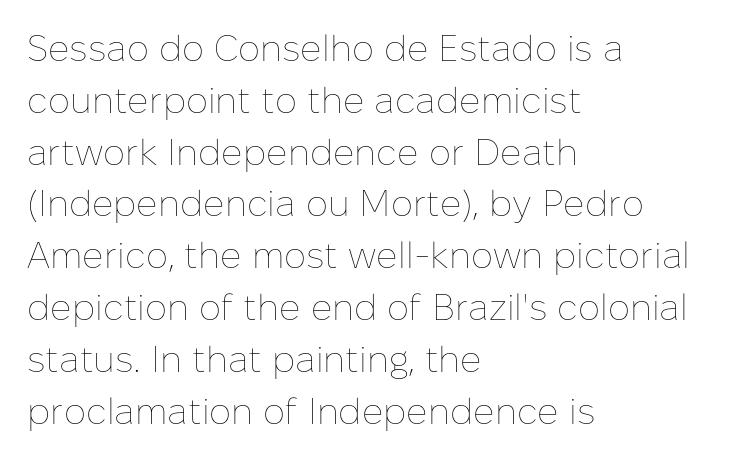
Q: Is the text bold? A: No.
Q: Is the text italic (slanted)? A: No, it is upright.
Q: Is the text underlined? A: No.
Q: How is the paragraph aligned? A: Left-aligned.
Q: Is the spacing between letters normal or unusually wide? A: Normal.
Q: Is the spacing between lines tight, normal or loose? A: Normal.
Q: Width (condensed, normal, or wide)? A: Normal.
Q: Stroke contrast? A: Low.
Q: x-height? A: Medium.
Q: Monospaced? A: No.
